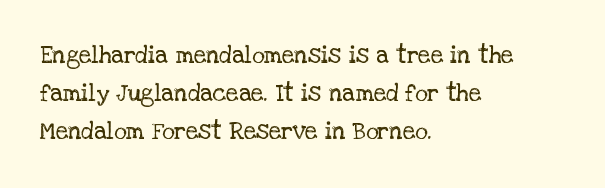
Q: Is the text bold? A: No.
Q: Is the text italic (slanted)? A: No, it is upright.
Q: Is the text underlined? A: No.
Q: How is the paragraph aligned? A: Left-aligned.
Q: Is the spacing between letters normal or unusually wide? A: Normal.
Q: Is the spacing between lines tight, normal or loose? A: Normal.
